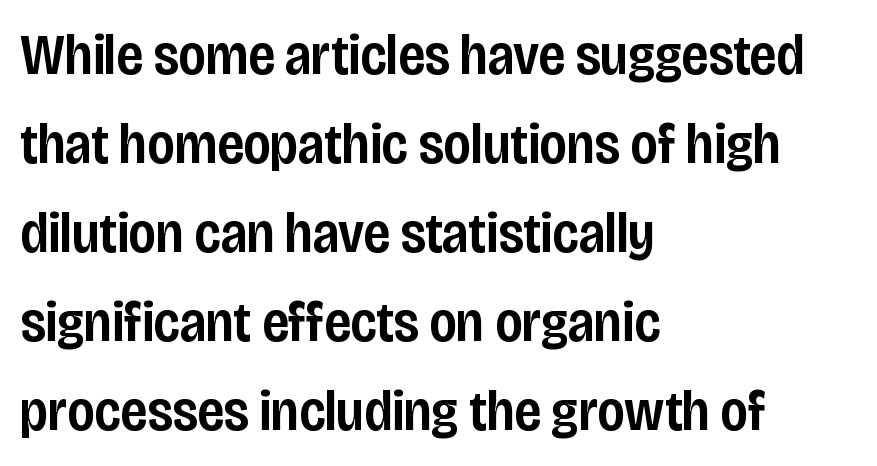
Which margin do the lines hug? The left one — the right edge is uneven. Standard letterfit; no display-style spreading of the glyphs. Letters rest on an invisible, unmarked baseline. Serif or sans? Sans — the stroke terminals are bare.
